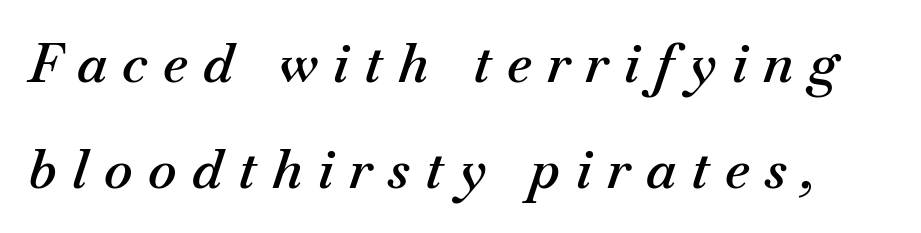
Is this a fixed-width face? No — the glyphs have proportional, varying widths. This is oblique type, the kind used for emphasis or titles. Inter-character spacing is expanded well beyond the font's built-in metrics. The sample has been set in demibold, a notch under bold.
